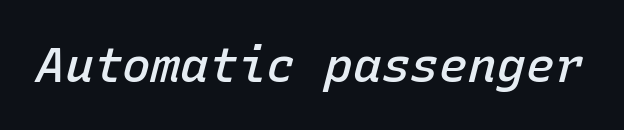
Spacing between characters is what you'd get straight out of the box. Underline: absent. On the weight axis this lands at semibold, roughly 600. The letters march in equal steps, a hallmark of fixed-pitch type.
